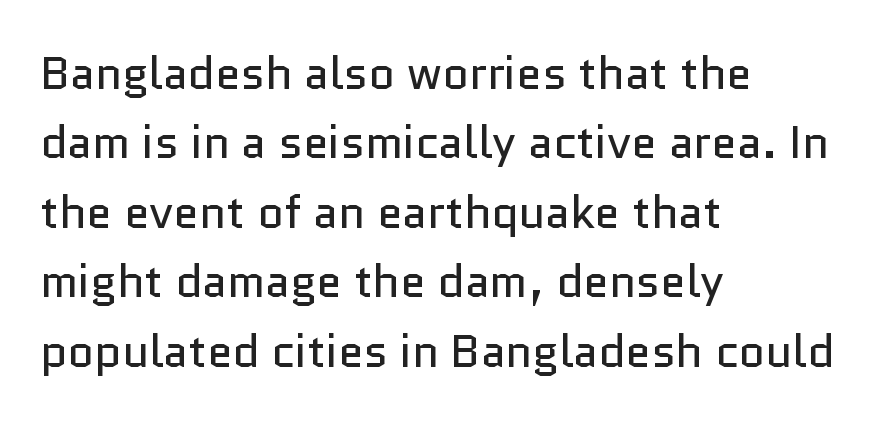
The image shows 46 px regular-weight sans-serif type, upright; set left-aligned, normal line spacing (1.51x), normal letter spacing, not underlined; low stroke contrast and a medium x-height.
